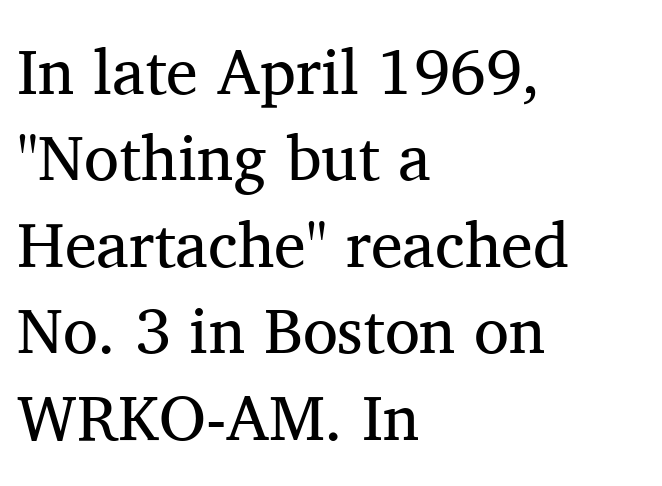
Honestly, the letter spacing is just normal — you wouldn't notice it. Letters rest on an invisible, unmarked baseline. This sample has the flowing, uneven cadence of proportional lettering. A roman cut, with each character standing at attention. The text was rendered using a seriffed face with decorative stroke endings. Evenly set lines give the paragraph a standard silhouette.
